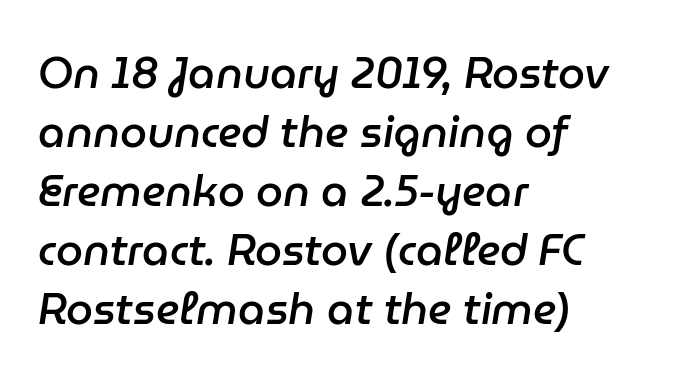
The image shows 43 px semibold type, italic (leaning right); set left-aligned, normal line spacing (1.37x), normal letter spacing, not underlined; low stroke contrast and a medium x-height.
